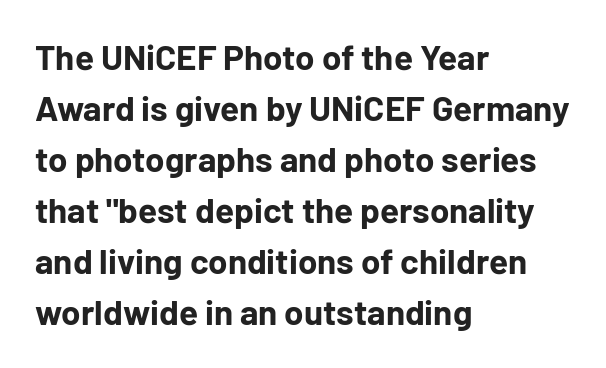
{"serif": "no", "italic": "no", "bold": "yes", "weight": "bold", "width": "normal", "stroke_contrast": "low", "x_height": "medium", "monospaced": "no", "underline": "no", "align": "left", "line_spacing": "normal", "line_spacing_ratio": 1.46, "letter_spacing": "normal", "letter_spacing_em": 0.0, "glyph_px": 35}
